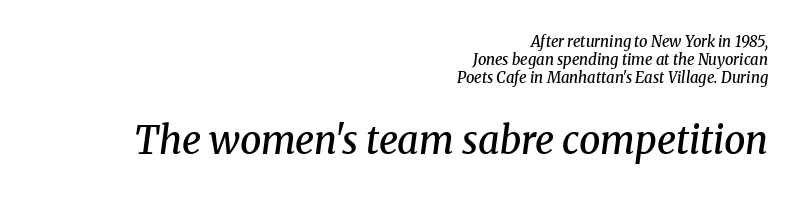
The image shows 38 px semibold serif type, italic (leaning right); set right-aligned, line spacing 1.19x, normal letter spacing, not underlined; the second (bottom) block is 2.53x larger; medium stroke contrast and a medium x-height.
